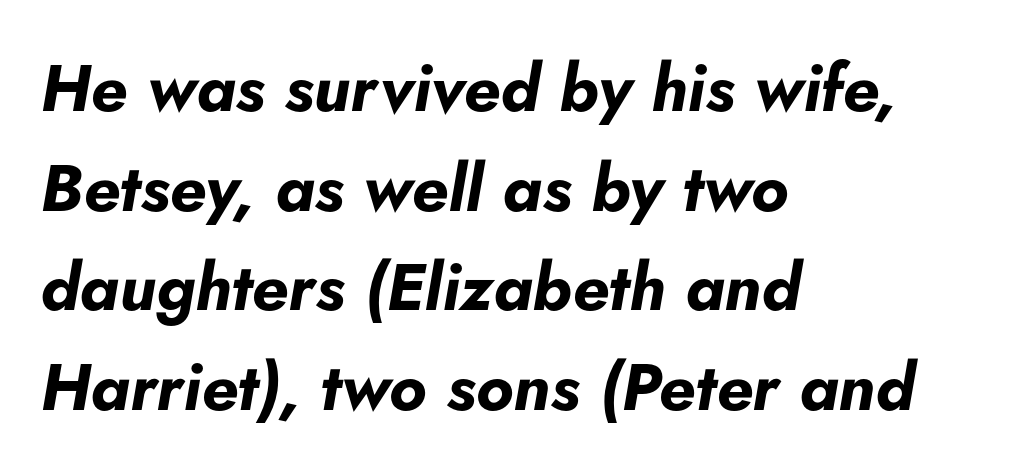
Note the varied advance widths — an 'i' is clearly narrower than an 'm'. Caption: standard tracking, unaltered. Compared with a centered layout, this one pins lines to the left instead. Underlining? Definitely not there.
